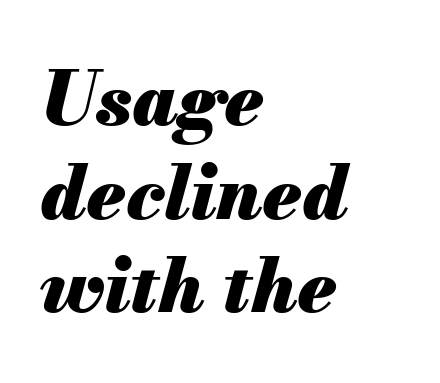
Yep, that's italic — everything's leaning. Casual observation: everything's shoved over to the left. Leading matches the norm, producing a regular column. The passage shown is typed in a proportional face where columns would drift. Set as a true bold cut, around the 700 mark.
